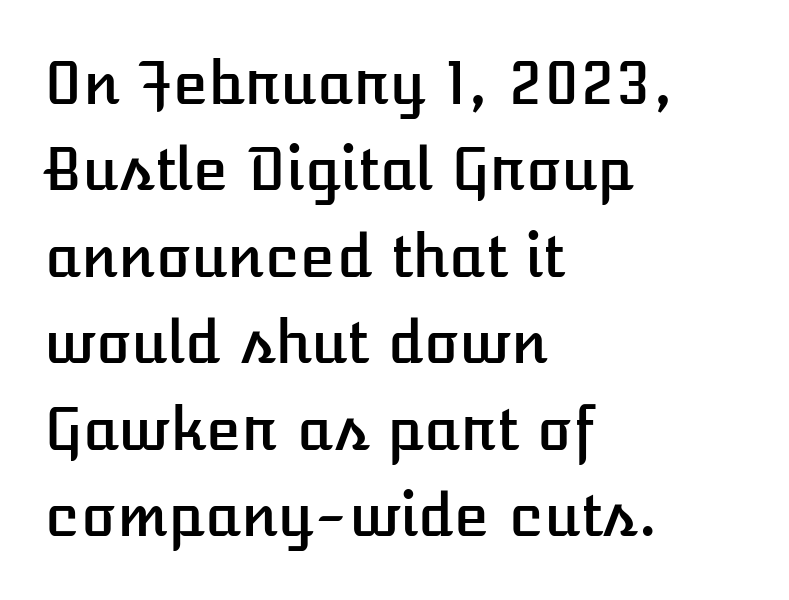
{"italic": "no", "width": "normal", "stroke_contrast": "low", "x_height": "medium", "monospaced": "no", "underline": "no", "align": "left", "line_spacing": "normal", "line_spacing_ratio": 1.49, "letter_spacing": "normal", "letter_spacing_em": 0.0, "glyph_px": 58}
